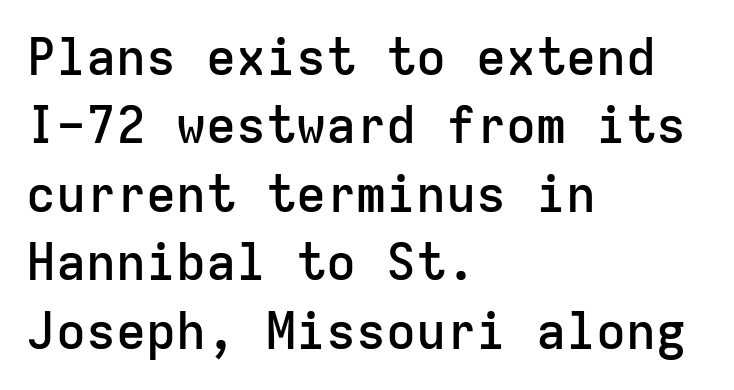
The image shows 50 px semibold sans-serif type, upright, monospaced; set left-aligned, normal line spacing (1.37x), normal letter spacing, not underlined; low stroke contrast and a medium x-height.
